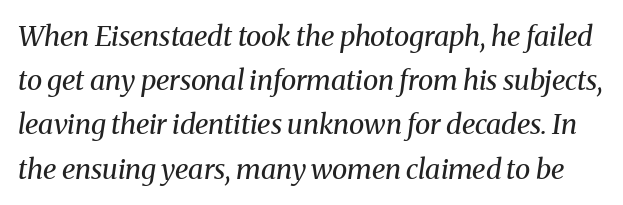
Q: Is the text bold? A: No.
Q: Is the text italic (slanted)? A: Yes, it leans right by about 8 degrees.
Q: Is the typeface a serif or a sans-serif typeface? A: Serif.
Q: Is the text underlined? A: No.
Q: Is the spacing between letters normal or unusually wide? A: Normal.
Q: Is the spacing between lines tight, normal or loose? A: Normal.
Q: Width (condensed, normal, or wide)? A: Normal.
Q: Stroke contrast? A: Medium.
Q: x-height? A: Medium.
Q: Monospaced? A: No.
